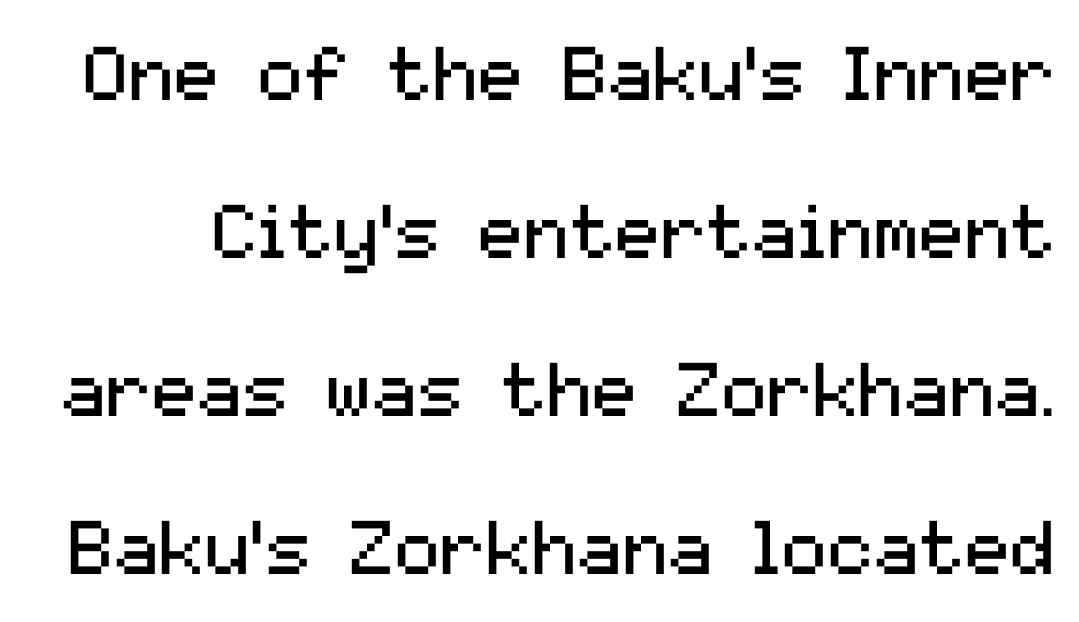
The image shows 76 px regular-weight sans-serif type, upright; set loose line spacing (2.08x), normal letter spacing, not underlined; medium stroke contrast and a medium x-height.
